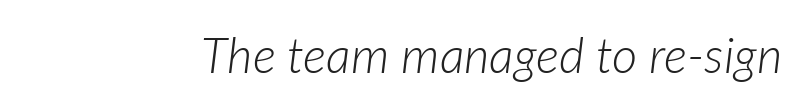
The image shows 49 px light type, italic (leaning right); set normal letter spacing, not underlined; low stroke contrast and a medium x-height.
